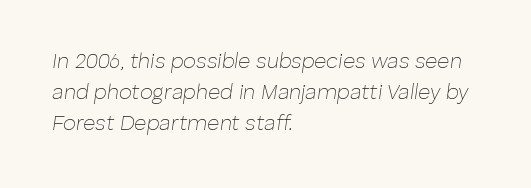
Q: Is the text bold? A: No.
Q: Is the text italic (slanted)? A: Yes, it leans right by about 8 degrees.
Q: Is the text underlined? A: No.
Q: How is the paragraph aligned? A: Left-aligned.
Q: Is the spacing between letters normal or unusually wide? A: Normal.
Q: Is the spacing between lines tight, normal or loose? A: Normal.
